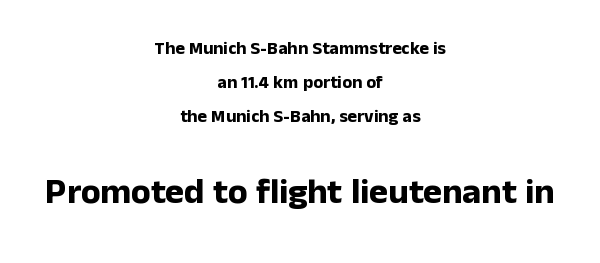
The strip under each line holds only bare page. Top chunk: small. Bottom chunk: large. Interline gaps are noticeably wide in this sample. Upright lettering throughout.
